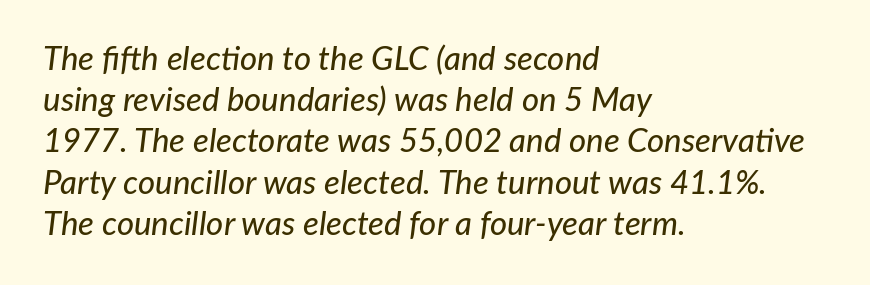
The lines in this sample share a left origin and differ only in where they stop. Standard letterfit; no display-style spreading of the glyphs. Leading matches the norm, producing a regular column. Notice how the stems are inclined rather than vertical — that's the hallmark of italics.
